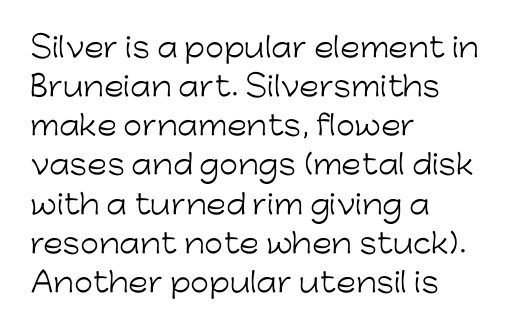
Q: Is the text bold? A: No.
Q: Is the text italic (slanted)? A: No, it is upright.
Q: Is the text underlined? A: No.
Q: How is the paragraph aligned? A: Left-aligned.
Q: Is the spacing between letters normal or unusually wide? A: Normal.
Q: Is the spacing between lines tight, normal or loose? A: Normal.
